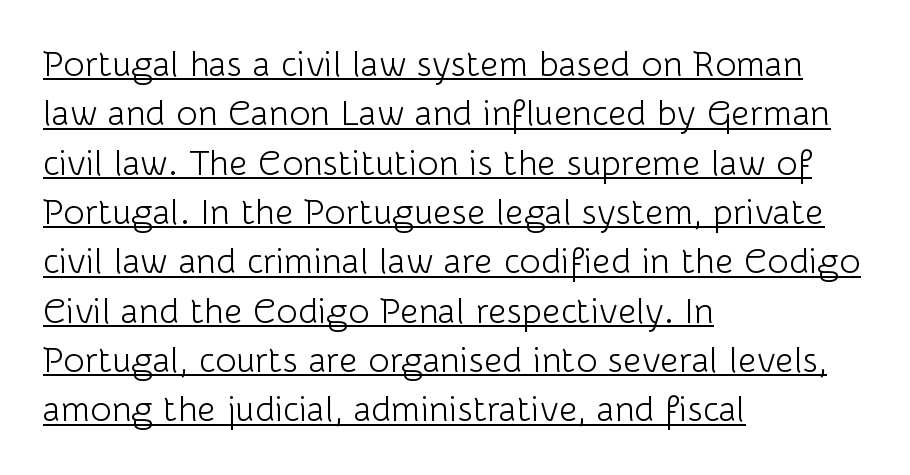
This is not heavy type; no bold has been used. Honestly, the row spacing looks completely unremarkable. Caption: standard tracking, unaltered. Think of a printed novel: that variable character pitch is what you see here. The glyphs in this specimen are sans serif.
